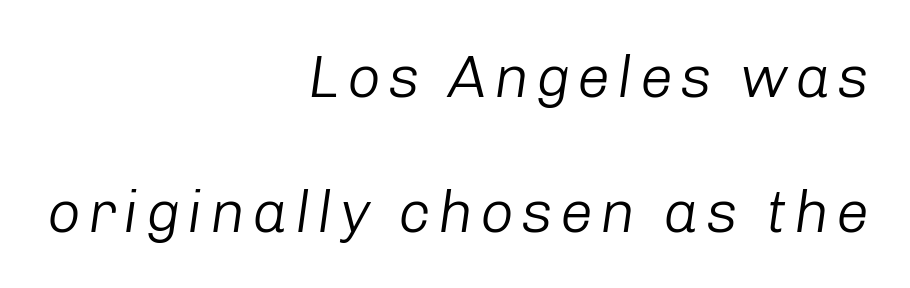
{"italic": "yes", "lean": "right", "slant_degrees": 8, "bold": "no", "weight": "light", "width": "normal", "stroke_contrast": "low", "x_height": "medium", "monospaced": "no", "underline": "no", "align": "right", "line_spacing": "loose", "line_spacing_ratio": 2.28, "glyph_px": 59}
